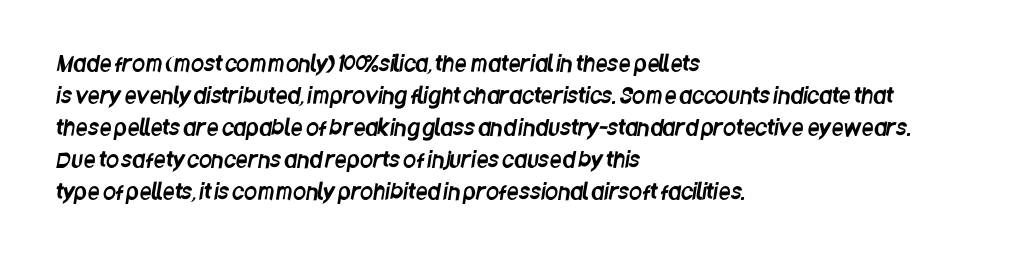
Q: Is the text underlined? A: No.
Q: How is the paragraph aligned? A: Left-aligned.
Q: Is the spacing between letters normal or unusually wide? A: Normal.
Q: Is the spacing between lines tight, normal or loose? A: Normal.
